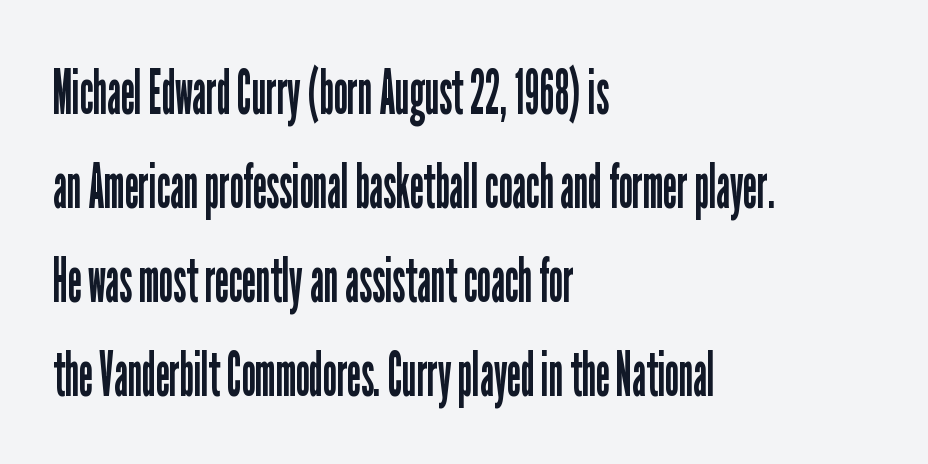
The image shows 63 px regular-weight, condensed sans-serif type, upright; set left-aligned, normal line spacing (1.49x), normal letter spacing, not underlined; low stroke contrast and a medium x-height.
